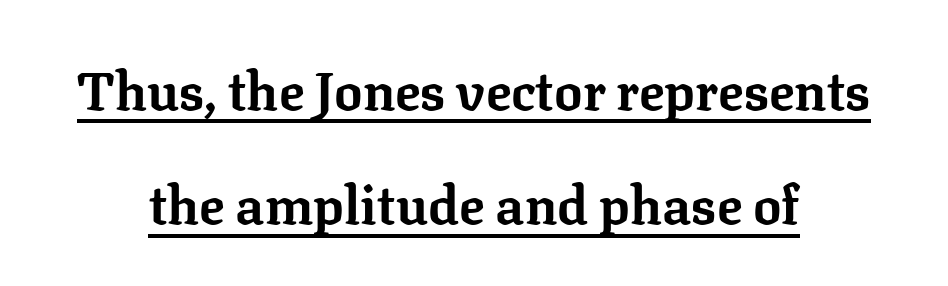
{"serif": "yes", "italic": "no", "bold": "yes", "weight": "bold", "width": "normal", "stroke_contrast": "low", "x_height": "medium", "monospaced": "no", "underline": "yes", "align": "center", "line_spacing": "loose", "line_spacing_ratio": 2.16, "letter_spacing": "normal", "letter_spacing_em": 0.0, "glyph_px": 53}
